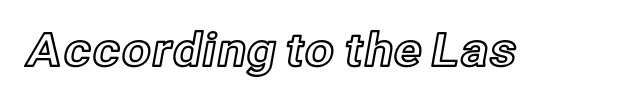
The image shows 46 px text type; set normal letter spacing, not underlined; a medium x-height.
